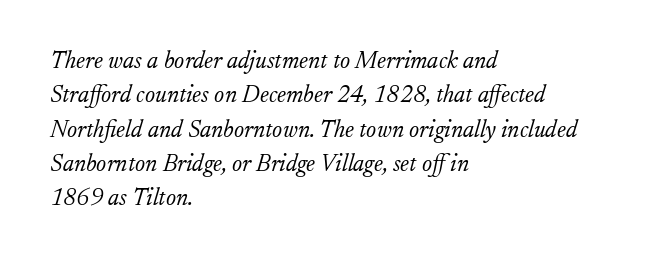
{"italic": "yes", "lean": "right", "slant_degrees": 17, "bold": "no", "underline": "no", "align": "left", "line_spacing": "normal", "line_spacing_ratio": 1.43, "letter_spacing": "normal", "letter_spacing_em": 0.0, "glyph_px": 24}
